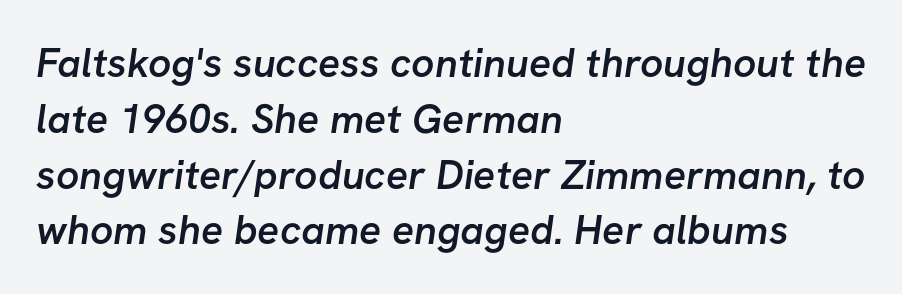
{"serif": "no", "bold": "semi", "weight": "semibold", "width": "normal", "stroke_contrast": "low", "x_height": "medium", "monospaced": "no", "underline": "no", "align": "left", "line_spacing": "normal", "line_spacing_ratio": 1.36, "letter_spacing": "normal", "letter_spacing_em": 0.0, "glyph_px": 41}
